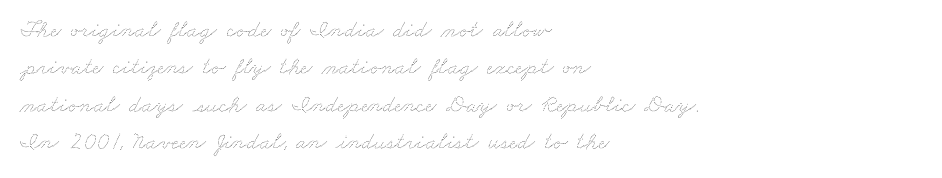
The image shows 24 px text type; set left-aligned, normal line spacing (1.56x), normal letter spacing, not underlined.
